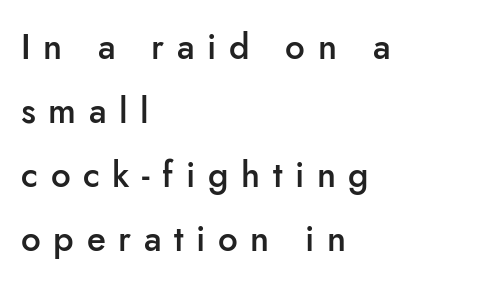
The image shows 35 px semibold sans-serif type, upright; set left-aligned, line spacing 1.83x, unusually wide letter spacing (+0.36 em), not underlined; low stroke contrast and a small x-height.
